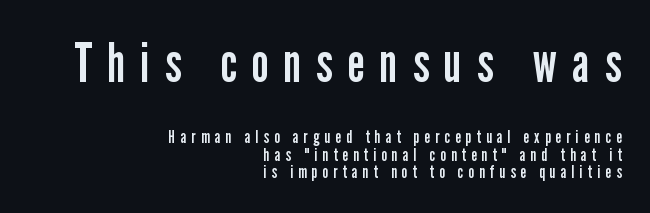
The image shows 54 px regular-weight, condensed sans-serif type, upright; set right-aligned, tight line spacing (0.98x), unusually wide letter spacing (+0.29 em), not underlined; the first (top) block is 3.0x larger; low stroke contrast and a medium x-height.
